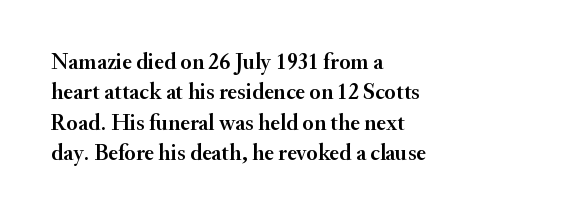
Q: Is the text italic (slanted)? A: No, it is upright.
Q: Is the text underlined? A: No.
Q: How is the paragraph aligned? A: Left-aligned.
Q: Is the spacing between letters normal or unusually wide? A: Normal.
Q: Is the spacing between lines tight, normal or loose? A: Normal.
